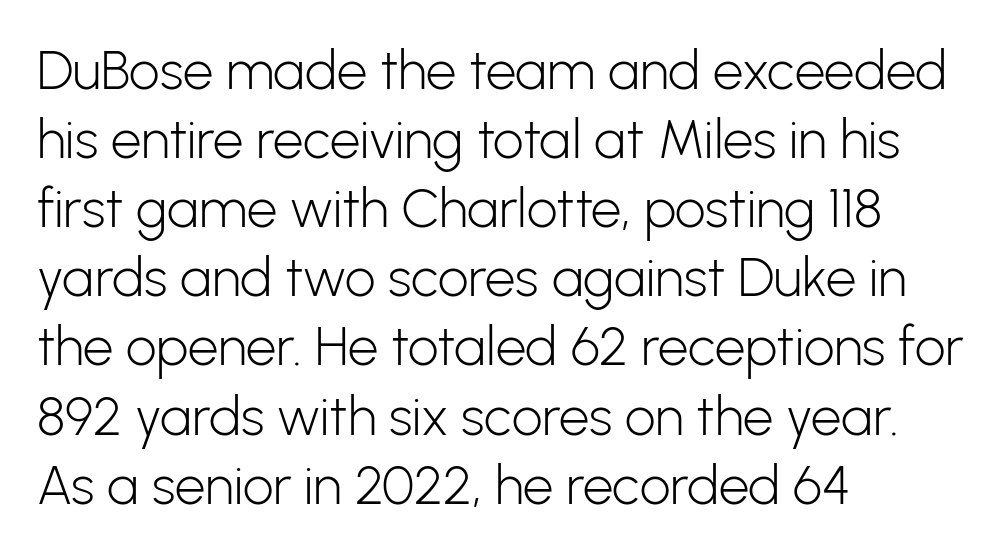
Does the copy run flush right? No — it runs flush left. Short note: letters normally spaced. The type sits square on the baseline with zero lean. This sample has the flowing, uneven cadence of proportional lettering. What's the leading like? Ordinary, nothing unusual. The zone under the glyphs is completely vacant.
